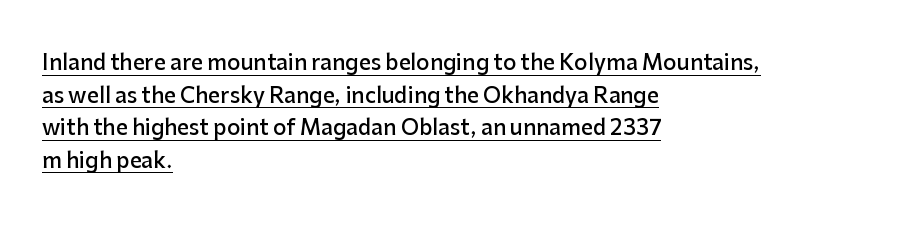
{"italic": "no", "bold": "semi", "underline": "yes", "align": "left", "line_spacing": "normal", "line_spacing_ratio": 1.55, "letter_spacing": "normal", "letter_spacing_em": 0.0, "glyph_px": 21}
